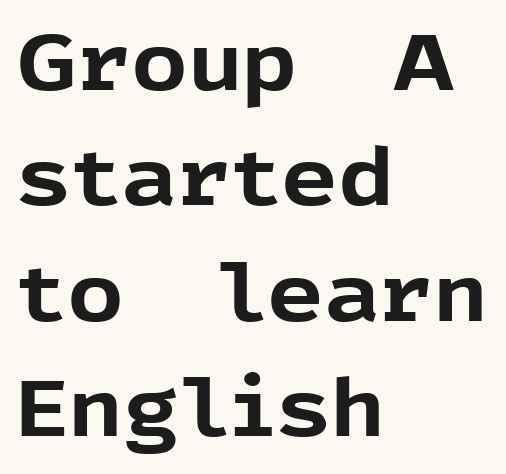
The image shows 79 px bold sans-serif type, upright; set left-aligned, normal line spacing (1.46x), normal letter spacing, not underlined; a medium x-height.
